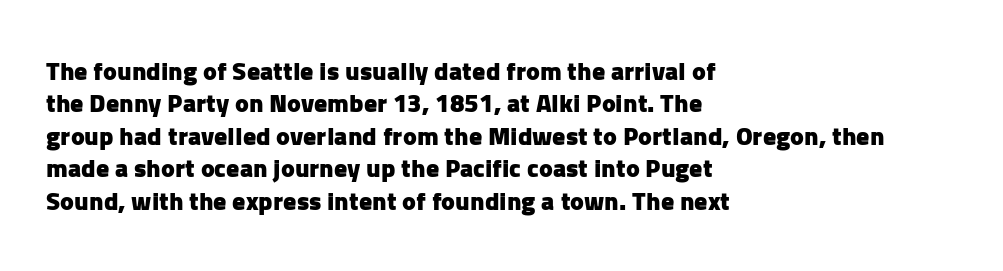
Interline gaps are of average width in this sample. Words float on clear page, feet unadorned. Weight check: bold — yes, fully. These lines were composed using upright roman letters.
